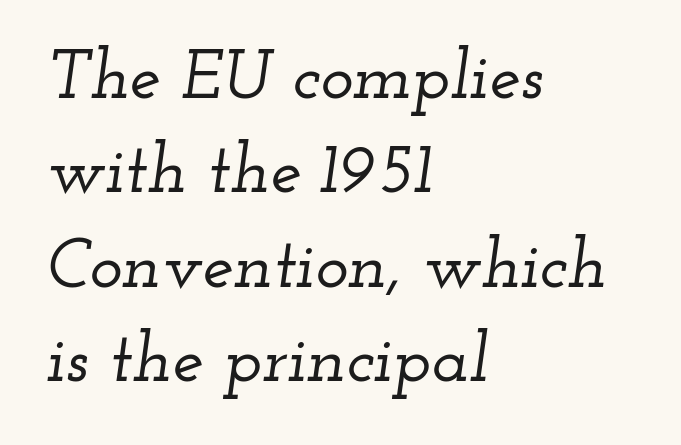
The image shows 70 px wide serif type, italic (leaning right); set left-aligned, normal line spacing (1.35x), normal letter spacing, not underlined; low stroke contrast and a small x-height.
